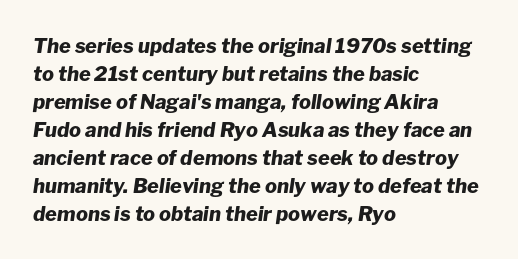
{"italic": "yes", "lean": "right", "slant_degrees": 8, "bold": "yes", "underline": "no", "align": "left", "line_spacing": "normal", "line_spacing_ratio": 1.4, "letter_spacing": "normal", "letter_spacing_em": 0.0, "glyph_px": 20}
